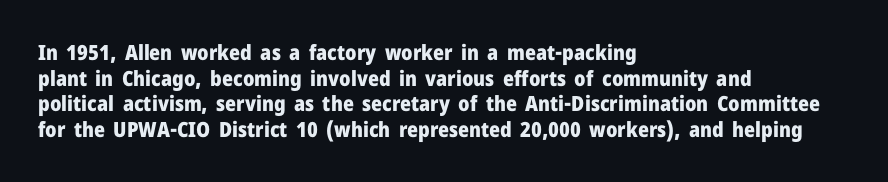
Q: Is the text bold? A: Yes.
Q: Is the text italic (slanted)? A: No, it is upright.
Q: Is the text underlined? A: No.
Q: How is the paragraph aligned? A: Left-aligned.
Q: Is the spacing between letters normal or unusually wide? A: Normal.
